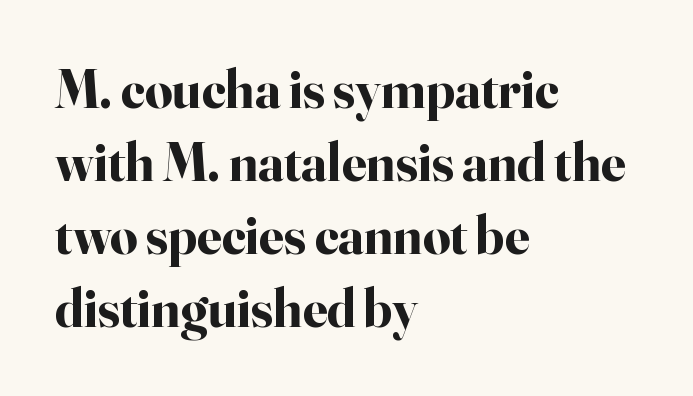
{"serif": "yes", "italic": "no", "bold": "yes", "weight": "bold", "width": "normal", "stroke_contrast": "high", "x_height": "small", "monospaced": "no", "underline": "no", "align": "left", "line_spacing": "normal", "line_spacing_ratio": 1.35, "letter_spacing": "normal", "letter_spacing_em": 0.0, "glyph_px": 54}
